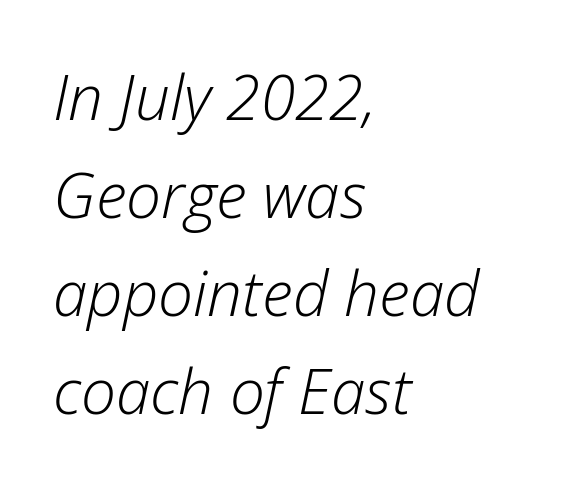
Q: Is the text bold? A: No.
Q: Is the text italic (slanted)? A: Yes, it leans right by about 12 degrees.
Q: Is the text underlined? A: No.
Q: How is the paragraph aligned? A: Left-aligned.
Q: Is the spacing between letters normal or unusually wide? A: Normal.
Q: Is the spacing between lines tight, normal or loose? A: Normal.
Q: Width (condensed, normal, or wide)? A: Normal.
Q: Stroke contrast? A: Low.
Q: x-height? A: Medium.
Q: Monospaced? A: No.
